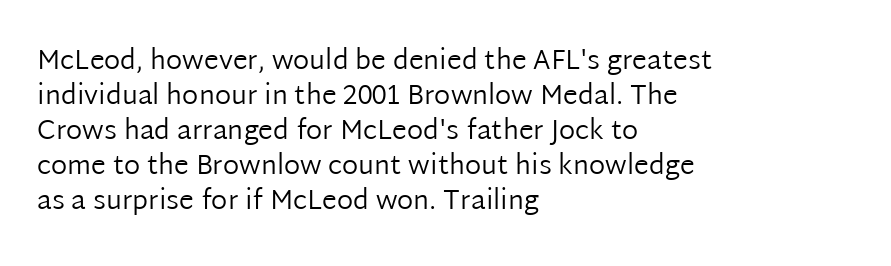
Q: Is the text bold? A: No.
Q: Is the text italic (slanted)? A: No, it is upright.
Q: Is the text underlined? A: No.
Q: How is the paragraph aligned? A: Left-aligned.
Q: Is the spacing between letters normal or unusually wide? A: Normal.
Q: Is the spacing between lines tight, normal or loose? A: Normal.
